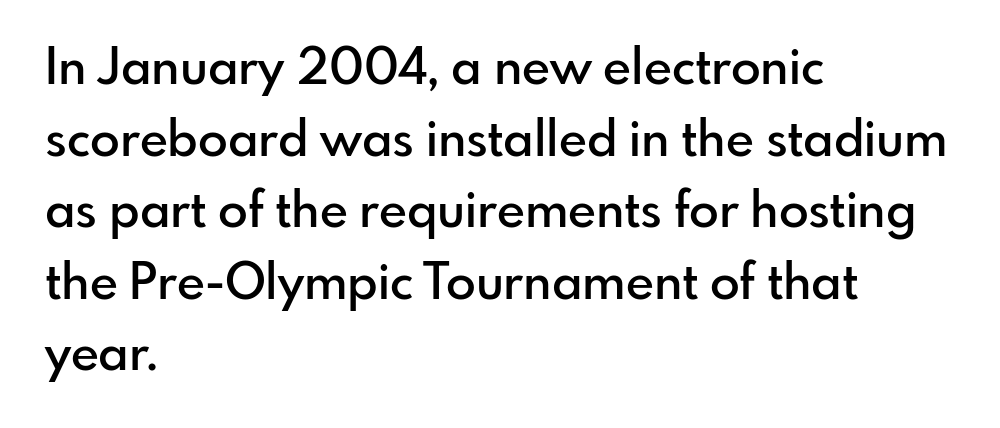
The image shows 49 px semibold sans-serif type, upright; set left-aligned, normal line spacing (1.46x), normal letter spacing, not underlined; low stroke contrast and a small x-height.
